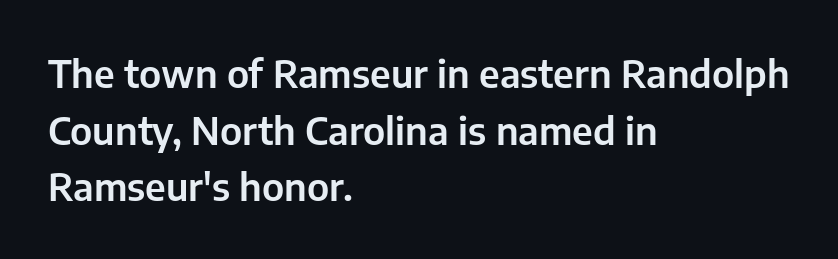
Inter-character spacing is left at the font's built-in metrics. The designer went with a sans here, leaving each stem footless. Is the block centered? No — it sits flush against the left margin. Italic: no, the glyphs are upright roman.
